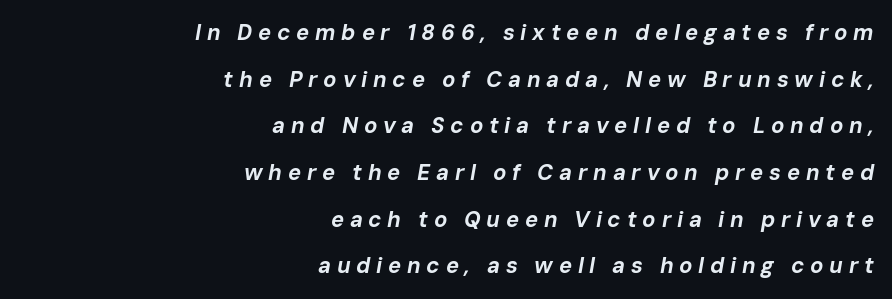
{"italic": "yes", "lean": "right", "slant_degrees": 10, "bold": "yes", "underline": "no", "align": "right", "line_spacing": "loose", "line_spacing_ratio": 2.12, "letter_spacing": "wide", "letter_spacing_em": 0.26, "glyph_px": 22}
